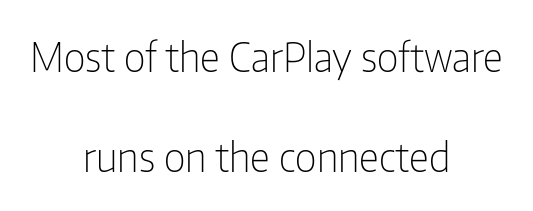
{"serif": "no", "italic": "no", "bold": "no", "weight": "light", "width": "condensed", "stroke_contrast": "low", "x_height": "medium", "monospaced": "no", "underline": "no", "align": "center", "line_spacing": "loose", "line_spacing_ratio": 2.49, "letter_spacing": "normal", "letter_spacing_em": 0.0, "glyph_px": 40}
